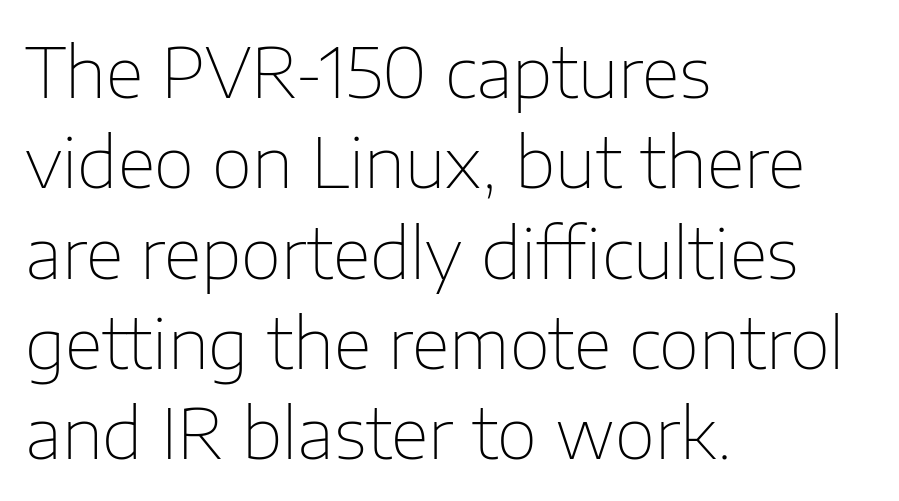
{"serif": "no", "italic": "no", "bold": "no", "weight": "thin", "width": "normal", "stroke_contrast": "low", "x_height": "medium", "monospaced": "no", "underline": "no", "align": "left", "line_spacing": "normal", "line_spacing_ratio": 1.29, "letter_spacing": "normal", "letter_spacing_em": 0.0, "glyph_px": 70}
